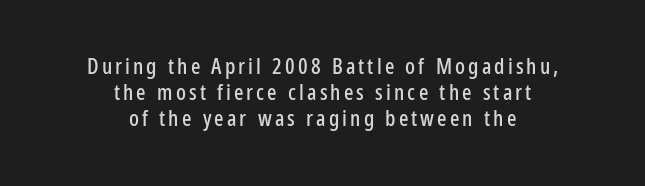
The image shows 22 px text type, upright; set centered, line spacing 1.18x, not underlined.
